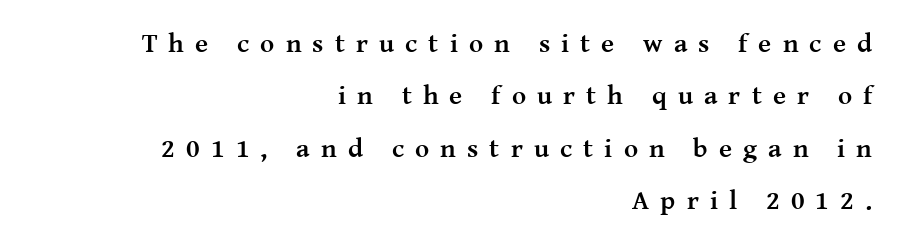
The image shows 27 px bold type, upright; set right-aligned, loose line spacing (1.94x), unusually wide letter spacing (+0.41 em), not underlined.
